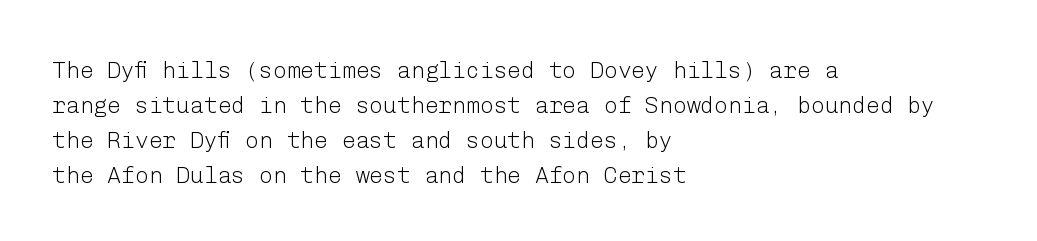
{"italic": "no", "bold": "no", "underline": "no", "align": "left", "line_spacing": "normal", "line_spacing_ratio": 1.52, "letter_spacing": "normal", "letter_spacing_em": 0.0, "glyph_px": 23}
